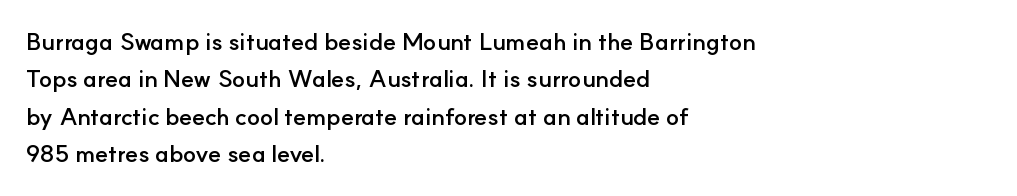
The image shows 24 px bold type, upright; set left-aligned, normal line spacing (1.56x), normal letter spacing, not underlined.
